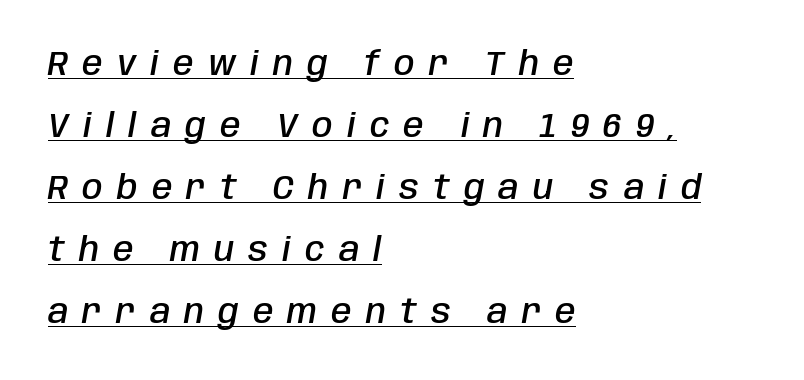
{"italic": "yes", "lean": "right", "slant_degrees": 10, "bold": "semi", "weight": "semibold", "width": "condensed", "stroke_contrast": "low", "x_height": "large", "monospaced": "no", "underline": "yes", "align": "left", "line_spacing_ratio": 1.88, "letter_spacing": "wide", "letter_spacing_em": 0.43, "glyph_px": 33}
